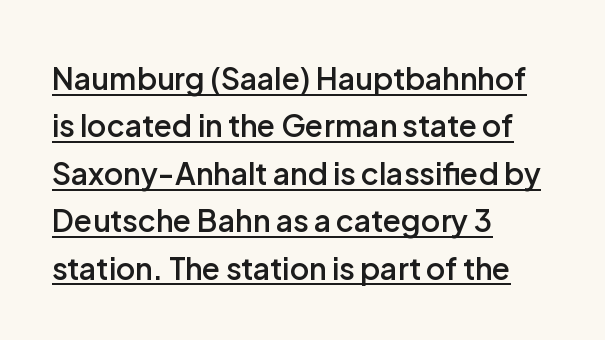
In terms of posture, this sample is upright. A sans-serif font was chosen for this passage. The letters advance in unequal steps, a hallmark of proportional type. Is the block centered? No — it sits flush against the left margin. Inter-character spacing is left at the font's built-in metrics.
